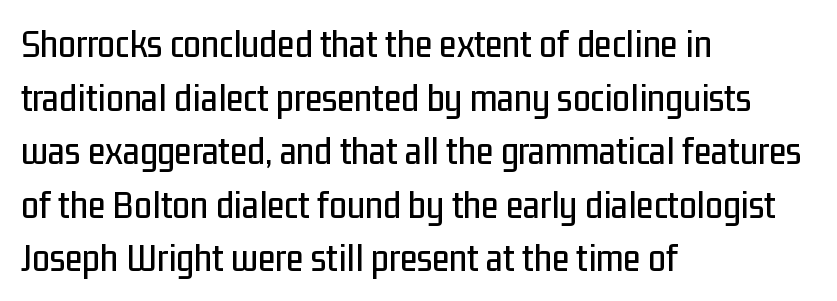
{"serif": "no", "italic": "no", "width": "condensed", "stroke_contrast": "low", "x_height": "medium", "monospaced": "no", "underline": "no", "align": "left", "line_spacing": "normal", "line_spacing_ratio": 1.34, "letter_spacing": "normal", "letter_spacing_em": 0.0, "glyph_px": 40}
